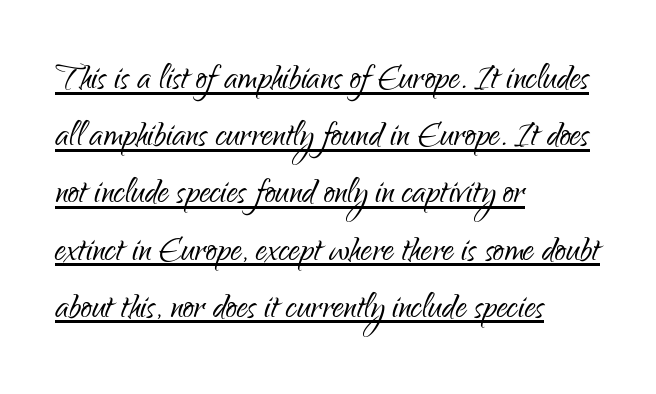
{"serif": "no", "bold": "no", "weight": "light", "width": "condensed", "stroke_contrast": "low", "x_height": "small", "monospaced": "no", "underline": "yes", "align": "left", "line_spacing": "normal", "line_spacing_ratio": 1.3, "letter_spacing": "normal", "letter_spacing_em": 0.0, "glyph_px": 44}
